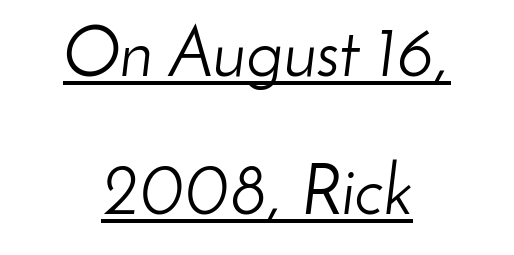
Q: Is the text bold? A: No.
Q: Is the text italic (slanted)? A: Yes, it leans right by about 8 degrees.
Q: Is the text underlined? A: Yes.
Q: How is the paragraph aligned? A: Centered.
Q: Is the spacing between letters normal or unusually wide? A: Normal.
Q: Is the spacing between lines tight, normal or loose? A: Loose.
Q: Width (condensed, normal, or wide)? A: Normal.
Q: Stroke contrast? A: Low.
Q: x-height? A: Small.
Q: Monospaced? A: No.
